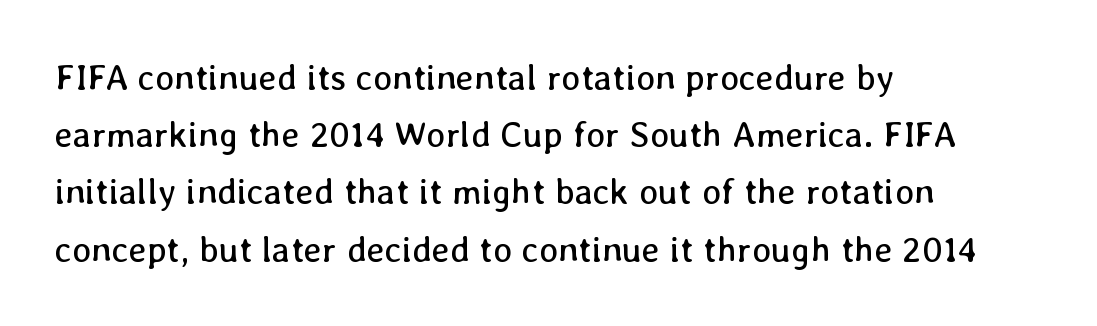
Q: Is the text bold? A: No.
Q: Is the text italic (slanted)? A: No, it is upright.
Q: Is the text underlined? A: No.
Q: How is the paragraph aligned? A: Left-aligned.
Q: Is the spacing between letters normal or unusually wide? A: Normal.
Q: Is the spacing between lines tight, normal or loose? A: Normal.
Q: Width (condensed, normal, or wide)? A: Normal.
Q: Stroke contrast? A: Low.
Q: x-height? A: Medium.
Q: Monospaced? A: No.
